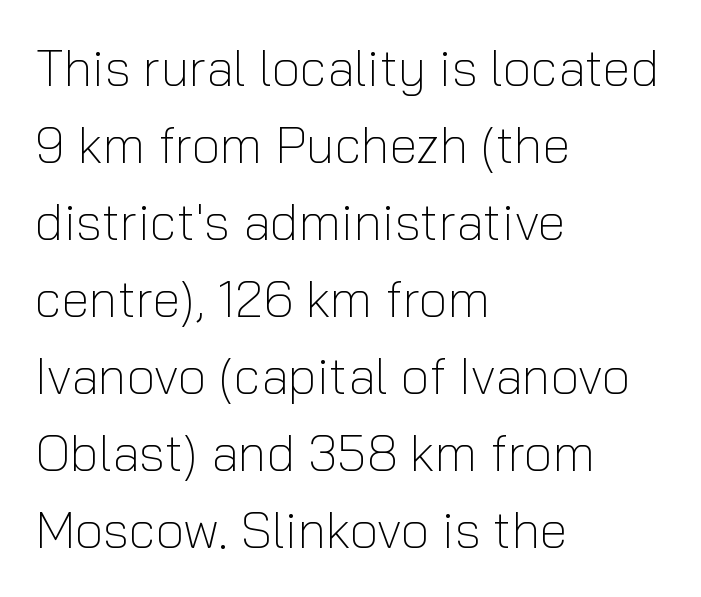
The image shows 51 px light sans-serif type, upright; set left-aligned, normal line spacing (1.51x), normal letter spacing, not underlined; low stroke contrast and a medium x-height.
